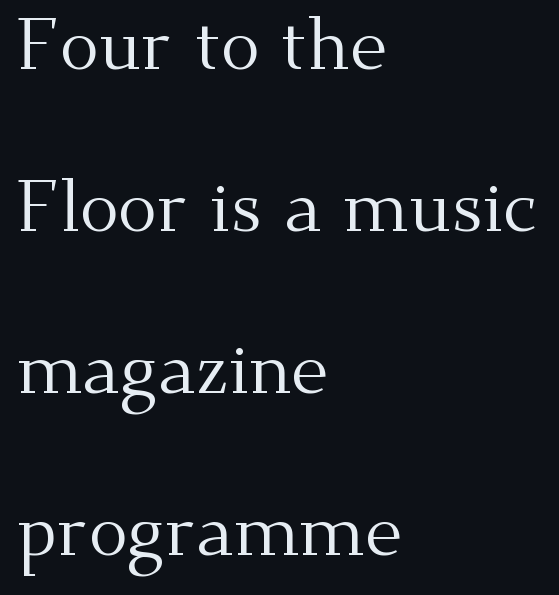
Q: Is the text bold? A: No.
Q: Is the text italic (slanted)? A: No, it is upright.
Q: Is the typeface a serif or a sans-serif typeface? A: Serif.
Q: Is the text underlined? A: No.
Q: How is the paragraph aligned? A: Left-aligned.
Q: Is the spacing between letters normal or unusually wide? A: Normal.
Q: Is the spacing between lines tight, normal or loose? A: Loose.
Q: Width (condensed, normal, or wide)? A: Normal.
Q: Stroke contrast? A: Medium.
Q: x-height? A: Small.
Q: Monospaced? A: No.
